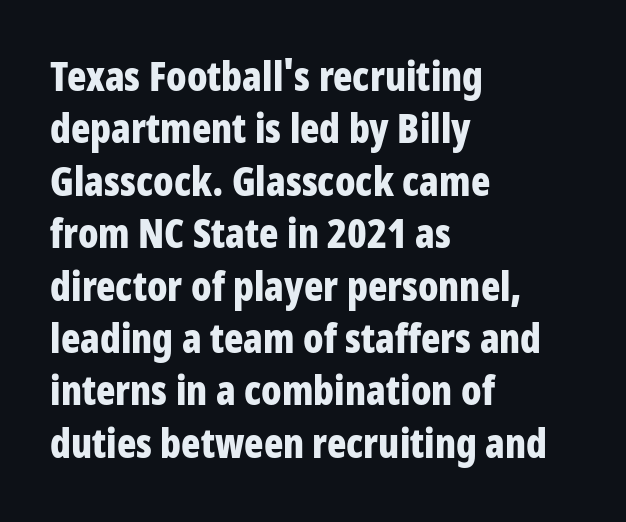
The image shows 40 px bold, condensed sans-serif type, upright; set left-aligned, normal line spacing (1.31x), normal letter spacing, not underlined; low stroke contrast and a large x-height.
